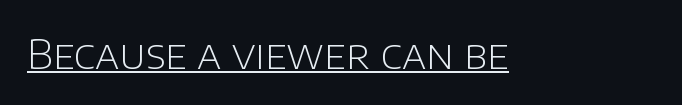
No letter is thick-stroked: the sample isn't bold. No feet cap the strokes, marking this as sans-serif type. You could call the tracking neutral — neither tight nor loose. The lettering stays uniformly vertical, giving the passage a roman look. Looks like regular typesetting: each glyph gets only the width it needs.
